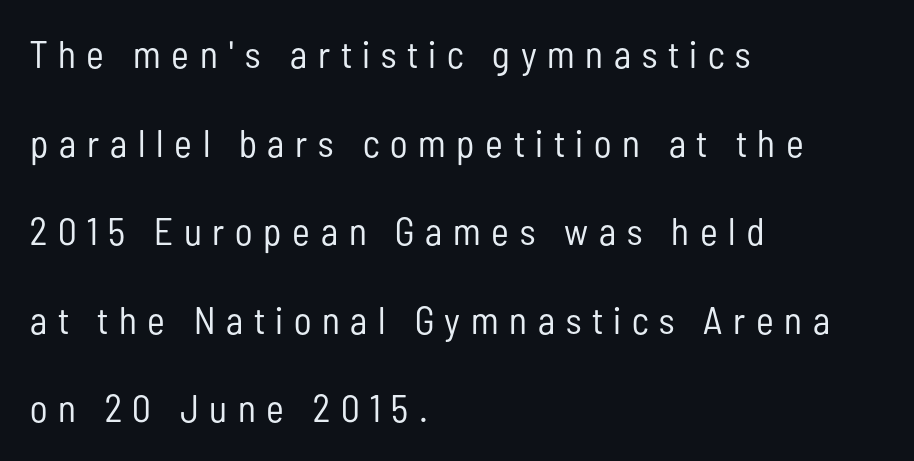
{"serif": "no", "italic": "no", "bold": "no", "weight": "regular", "width": "condensed", "stroke_contrast": "low", "x_height": "medium", "monospaced": "no", "underline": "no", "align": "left", "line_spacing": "loose", "line_spacing_ratio": 2.33, "letter_spacing": "wide", "letter_spacing_em": 0.28, "glyph_px": 38}
